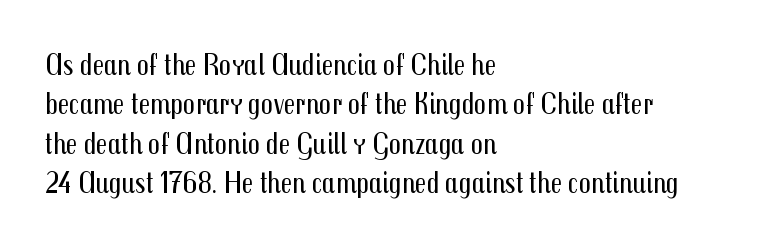
The image shows 30 px regular-weight, condensed sans-serif type, upright; set left-aligned, normal line spacing (1.31x), normal letter spacing, not underlined; medium stroke contrast and a medium x-height.
